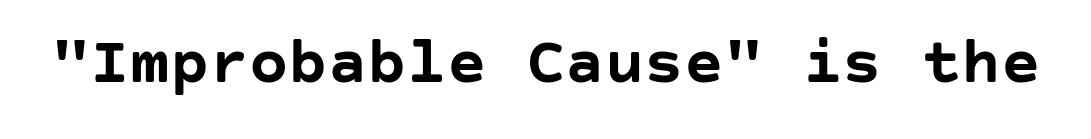
The image shows 66 px semibold sans-serif type, upright; set normal letter spacing, not underlined; low stroke contrast and a large x-height.
